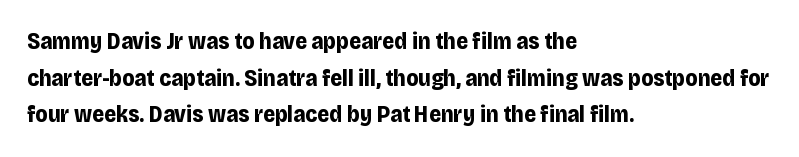
Q: Is the text bold? A: Yes.
Q: Is the text italic (slanted)? A: No, it is upright.
Q: Is the text underlined? A: No.
Q: How is the paragraph aligned? A: Left-aligned.
Q: Is the spacing between letters normal or unusually wide? A: Normal.
Q: Is the spacing between lines tight, normal or loose? A: Normal.
